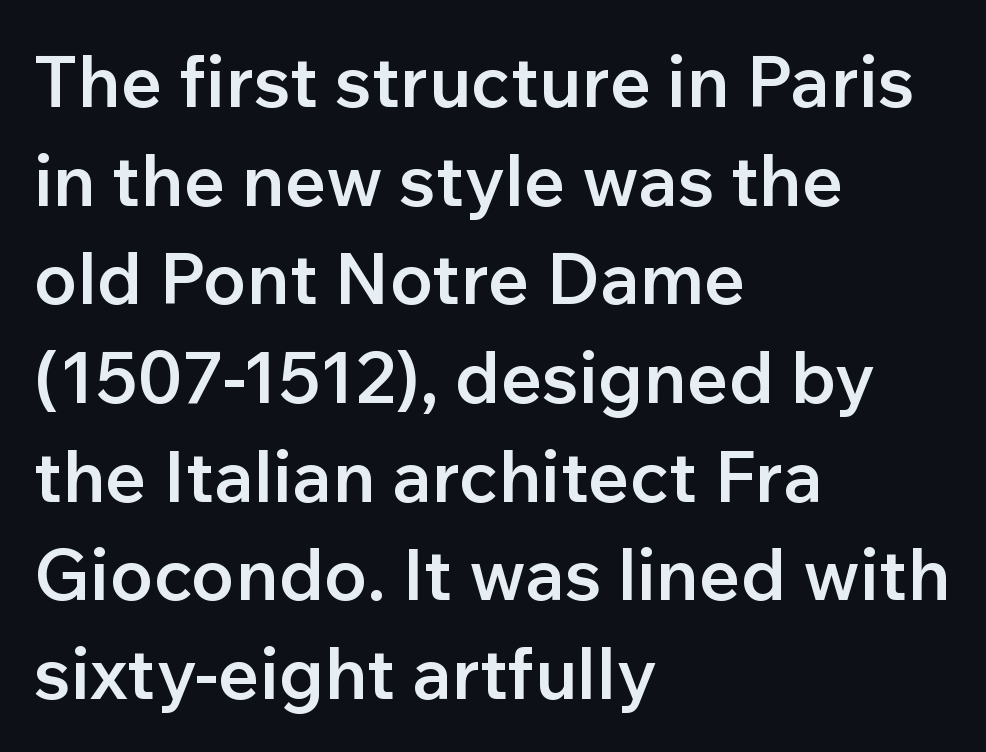
Q: Is the text bold? A: Semi-bold.
Q: Is the text italic (slanted)? A: No, it is upright.
Q: Is the typeface a serif or a sans-serif typeface? A: Sans-serif.
Q: Is the text underlined? A: No.
Q: How is the paragraph aligned? A: Left-aligned.
Q: Is the spacing between letters normal or unusually wide? A: Normal.
Q: Is the spacing between lines tight, normal or loose? A: Normal.
Q: Width (condensed, normal, or wide)? A: Normal.
Q: Stroke contrast? A: Low.
Q: x-height? A: Medium.
Q: Monospaced? A: No.
